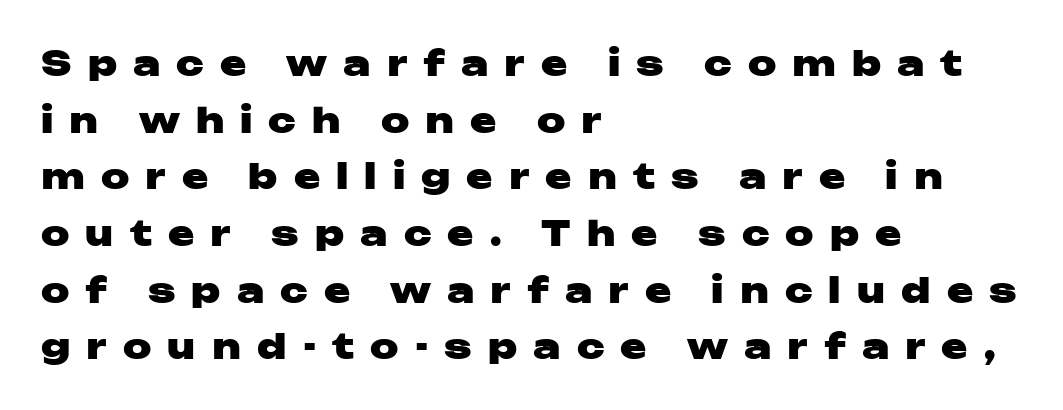
This sample has the flowing, uneven cadence of proportional lettering. Inter-character spacing is expanded well beyond the font's built-in metrics. Every character sits straight up, as roman type does. Caption: bold face, heavy strokes. Students, observe: this is what conventionally led text looks like.
